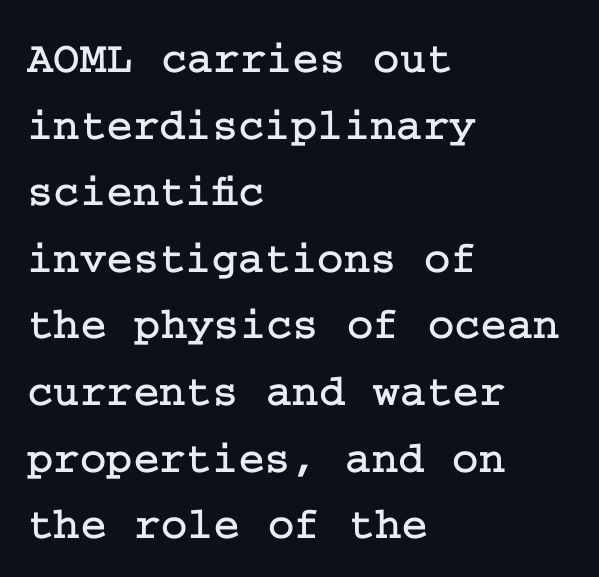
{"serif": "yes", "italic": "no", "width": "normal", "stroke_contrast": "low", "x_height": "medium", "underline": "no", "align": "left", "line_spacing": "normal", "line_spacing_ratio": 1.48, "letter_spacing": "normal", "letter_spacing_em": 0.0, "glyph_px": 45}
